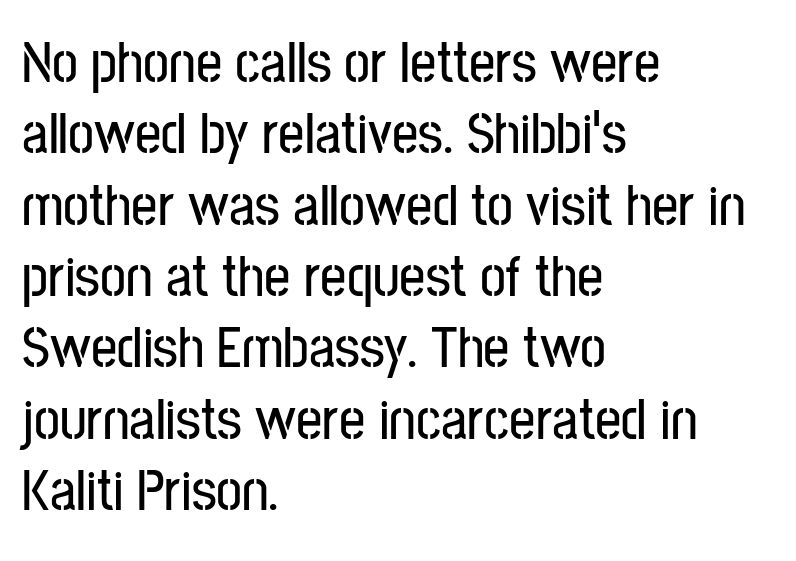
Just letters on the line, the space beneath them empty. Tracking here is standard; glyphs follow each other at the usual distance. Serifs: no, the terminals of the letterforms are clean. This sample has the flowing, uneven cadence of proportional lettering. Ordinary non-slanted type is in use.
